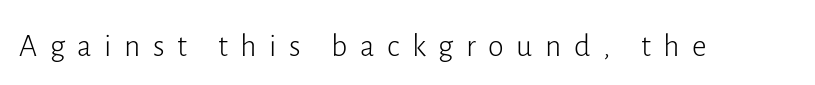
{"serif": "no", "italic": "no", "bold": "no", "weight": "light", "width": "normal", "stroke_contrast": "low", "x_height": "medium", "monospaced": "no", "underline": "no", "letter_spacing": "wide", "letter_spacing_em": 0.39, "glyph_px": 32}
